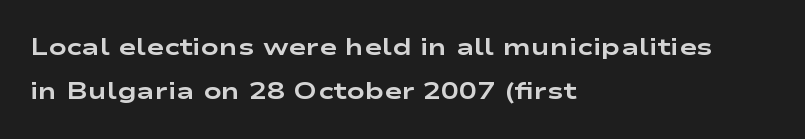
Q: Is the text bold? A: Yes.
Q: Is the text italic (slanted)? A: No, it is upright.
Q: Is the text underlined? A: No.
Q: How is the paragraph aligned? A: Left-aligned.
Q: Is the spacing between letters normal or unusually wide? A: Normal.
